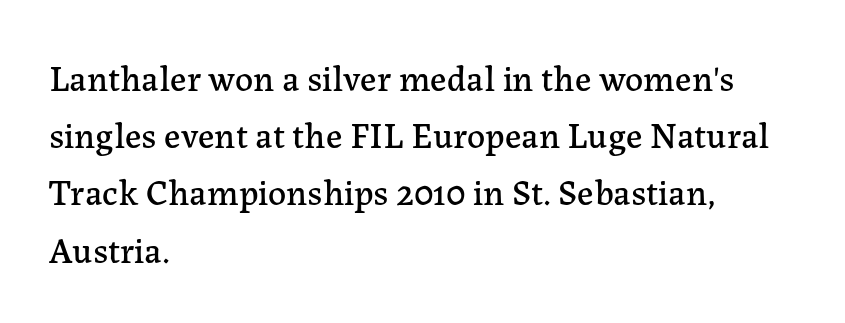
Q: Is the text italic (slanted)? A: No, it is upright.
Q: Is the typeface a serif or a sans-serif typeface? A: Serif.
Q: Is the text underlined? A: No.
Q: How is the paragraph aligned? A: Left-aligned.
Q: Is the spacing between letters normal or unusually wide? A: Normal.
Q: Is the spacing between lines tight, normal or loose? A: Normal.
Q: Width (condensed, normal, or wide)? A: Normal.
Q: Stroke contrast? A: Low.
Q: x-height? A: Medium.
Q: Monospaced? A: No.
